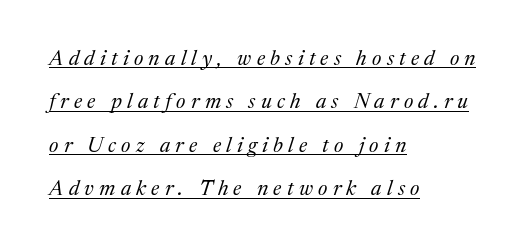
{"italic": "yes", "lean": "right", "slant_degrees": 17, "bold": "no", "underline": "yes", "align": "left", "line_spacing": "loose", "line_spacing_ratio": 2.07, "letter_spacing": "wide", "letter_spacing_em": 0.25, "glyph_px": 21}
